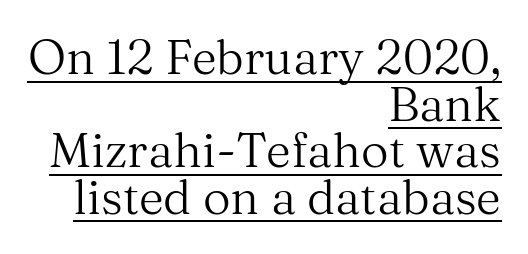
Whoever set this chose condensed vertical rhythm over breathing room. The lettering stays uniformly vertical, giving the passage a roman look. This rendering leaves character spacing at its baseline value. Old-style or modern, the face here clearly has serifs.
